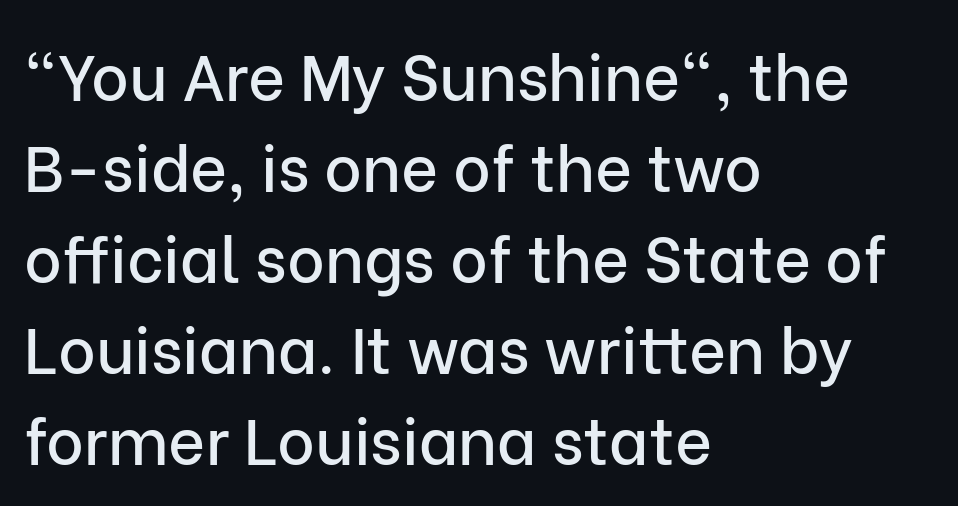
{"serif": "no", "italic": "no", "width": "normal", "stroke_contrast": "low", "x_height": "medium", "monospaced": "no", "underline": "no", "align": "left", "line_spacing": "normal", "line_spacing_ratio": 1.42, "letter_spacing": "normal", "letter_spacing_em": 0.0, "glyph_px": 64}
